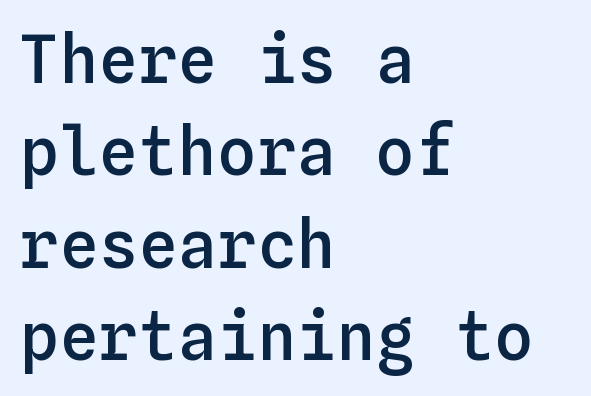
Does the copy run flush right? No — it runs flush left. Normally led — the rows are evenly, conventionally spaced. How are the letters spaced? Ordinarily, with no added tracking. Has an underline been added? It has not. A semibold gives these letters moderate extra thickness, short of bold.
